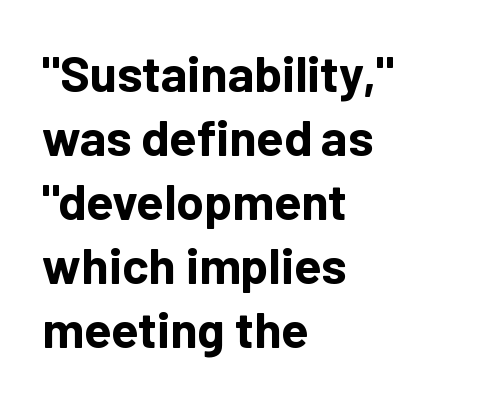
The image shows 50 px bold sans-serif type, upright; set left-aligned, normal line spacing (1.28x), normal letter spacing, not underlined; low stroke contrast and a medium x-height.
